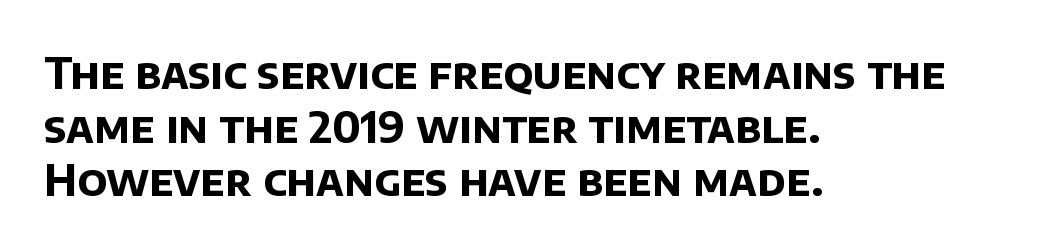
Q: Is the text bold? A: Yes.
Q: Is the typeface a serif or a sans-serif typeface? A: Sans-serif.
Q: Is the text underlined? A: No.
Q: How is the paragraph aligned? A: Left-aligned.
Q: Is the spacing between letters normal or unusually wide? A: Normal.
Q: Is the spacing between lines tight, normal or loose? A: Normal.
Q: Width (condensed, normal, or wide)? A: Normal.
Q: Stroke contrast? A: Low.
Q: x-height? A: Large.
Q: Monospaced? A: No.
